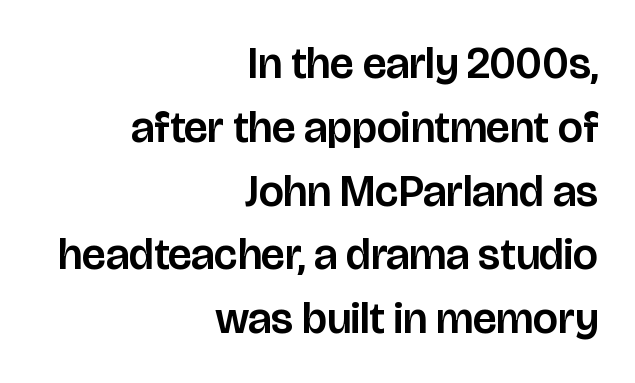
Any mark beneath the type? The region is blank. The face used here is proportionally spaced, like ordinary book or web type. There is no visible air inserted between adjacent glyphs. Summary of vertical rhythm: regular, with standard interline spacing. Reading down the block, your eye finds every line finishing at a fixed right position. The axis of the letterforms is exactly vertical.
